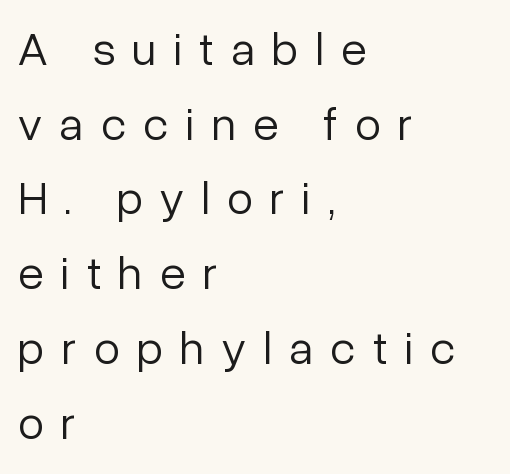
Q: Is the text bold? A: No.
Q: Is the text italic (slanted)? A: No, it is upright.
Q: Is the typeface a serif or a sans-serif typeface? A: Sans-serif.
Q: Is the text underlined? A: No.
Q: How is the paragraph aligned? A: Left-aligned.
Q: Is the spacing between letters normal or unusually wide? A: Unusually wide.
Q: Is the spacing between lines tight, normal or loose? A: Normal.
Q: Width (condensed, normal, or wide)? A: Normal.
Q: Stroke contrast? A: Low.
Q: x-height? A: Medium.
Q: Monospaced? A: No.
